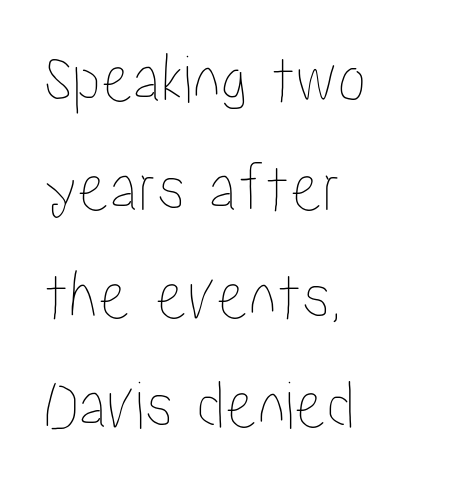
Q: Is the text italic (slanted)? A: No, it is upright.
Q: Is the text underlined? A: No.
Q: How is the paragraph aligned? A: Left-aligned.
Q: Is the spacing between letters normal or unusually wide? A: Normal.
Q: Is the spacing between lines tight, normal or loose? A: Normal.
Q: Width (condensed, normal, or wide)? A: Condensed.
Q: Stroke contrast? A: Low.
Q: x-height? A: Medium.
Q: Monospaced? A: No.
